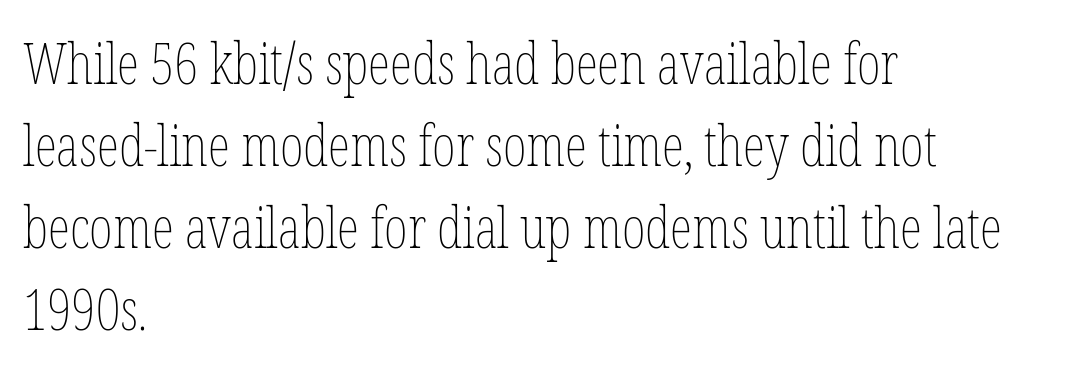
{"italic": "no", "bold": "no", "weight": "thin", "width": "condensed", "stroke_contrast": "low", "x_height": "medium", "monospaced": "no", "underline": "no", "align": "left", "line_spacing": "normal", "line_spacing_ratio": 1.44, "letter_spacing": "normal", "letter_spacing_em": 0.0, "glyph_px": 57}
